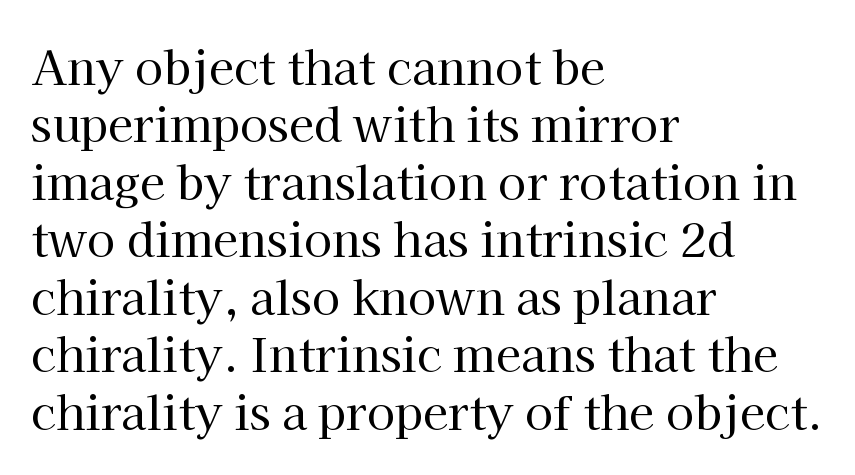
{"serif": "yes", "italic": "no", "bold": "no", "weight": "regular", "width": "normal", "stroke_contrast": "high", "x_height": "medium", "monospaced": "no", "underline": "no", "align": "left", "line_spacing": "normal", "line_spacing_ratio": 1.25, "letter_spacing": "normal", "letter_spacing_em": 0.0, "glyph_px": 46}
